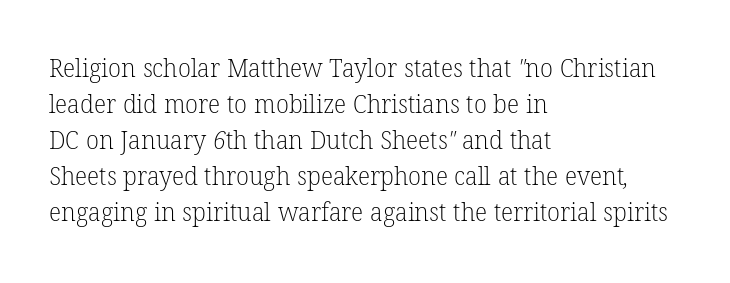
Q: Is the text bold? A: No.
Q: Is the text underlined? A: No.
Q: How is the paragraph aligned? A: Left-aligned.
Q: Is the spacing between letters normal or unusually wide? A: Normal.
Q: Is the spacing between lines tight, normal or loose? A: Normal.
